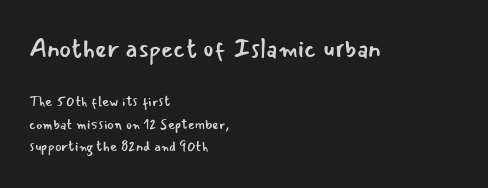
The passage shown begins with its larger block and ends with its smaller one. Tracking value appears to be zero — textbook default spacing. No italicization has been applied; the sample stays upright. Each new line begins a customary step beneath the previous one. Nobody drew a line under any word here. A quiet, ordinary-to-light weight characterises the typeface.
